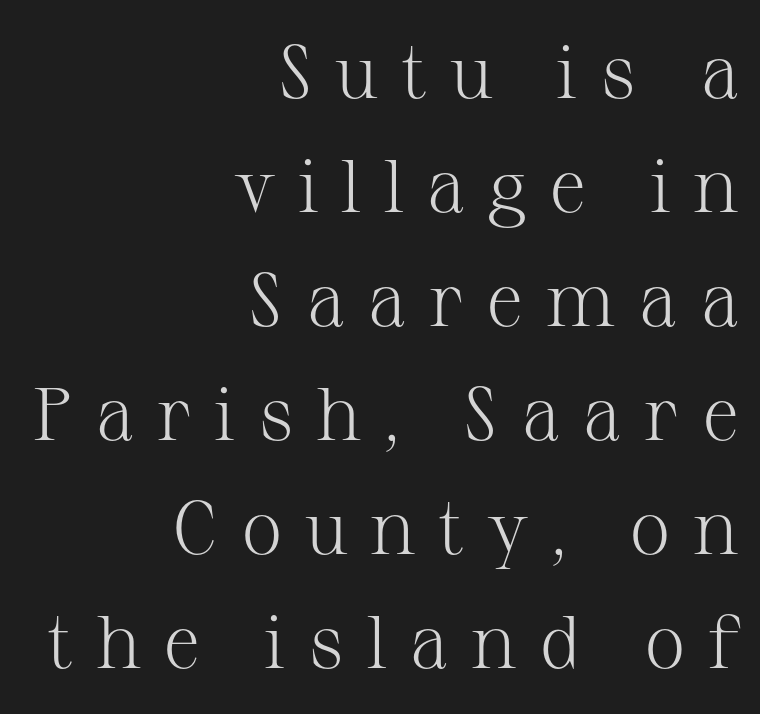
The image shows 75 px light serif type, upright; set right-aligned, normal line spacing (1.52x), unusually wide letter spacing (+0.3 em), not underlined; medium stroke contrast and a medium x-height.
